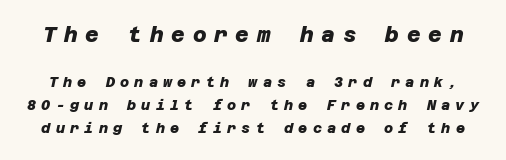
Q: Is the text bold? A: Yes.
Q: Is the text underlined? A: No.
Q: Is the spacing between letters normal or unusually wide? A: Unusually wide.
Q: Is the spacing between lines tight, normal or loose? A: Normal.
Q: Which block of text is set in a larger size, the first (top) or the second (bottom)? A: The first (top) one.
